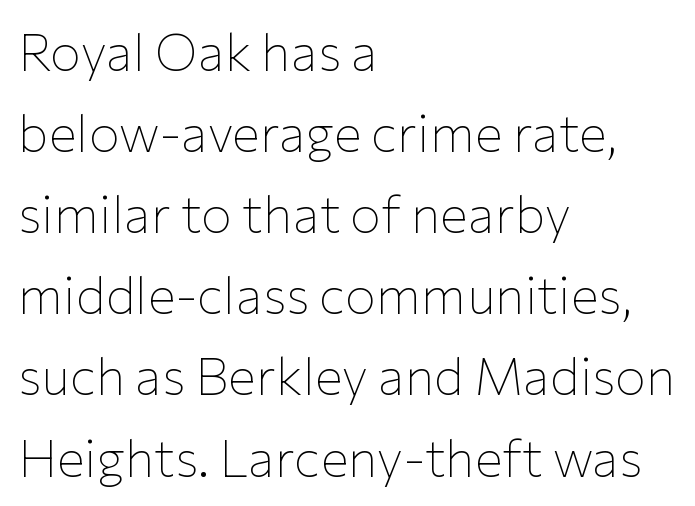
The image shows 52 px thin sans-serif type, upright; set left-aligned, normal line spacing (1.56x), normal letter spacing, not underlined; low stroke contrast and a medium x-height.
